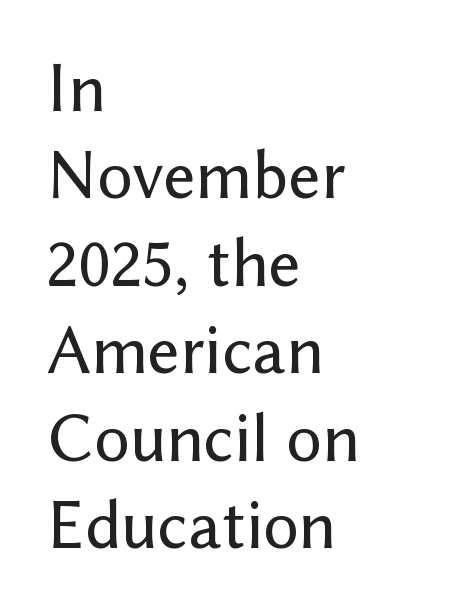
This rendering employs a face without finishing strokes, i.e., a sans-serif. This sample has the flowing, uneven cadence of proportional lettering. Notice how the passage keeps a crisp vertical edge on the left only. The face used here is rendered with its standard letterfit. Just letters on the line, the space beneath them empty. The axis of the letterforms is exactly vertical.
